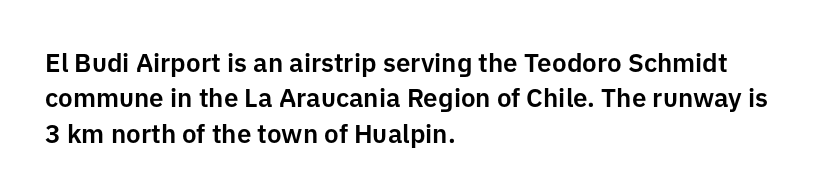
The passage shown stacks its lines at a standard gap. These lines stack with their left ends in a neat column. A roman cut, with each character standing at attention. Caption: standard tracking, unaltered. Words float on clear page, feet unadorned.
